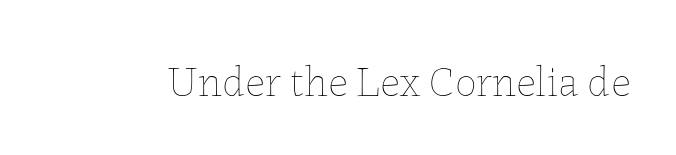
Letters have the restrained weight of plain body copy at most. No extra tracking has been applied to these lines. A clean baseline with only descenders dipping below it. Note the varied advance widths — an 'i' is clearly narrower than an 'm'.
